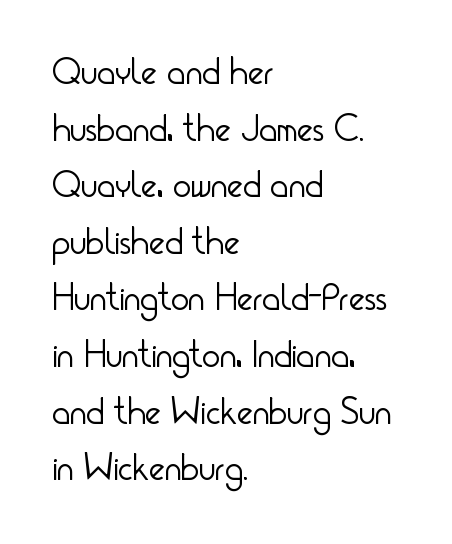
Q: Is the text bold? A: No.
Q: Is the text italic (slanted)? A: No, it is upright.
Q: Is the typeface a serif or a sans-serif typeface? A: Sans-serif.
Q: Is the text underlined? A: No.
Q: How is the paragraph aligned? A: Left-aligned.
Q: Is the spacing between letters normal or unusually wide? A: Normal.
Q: Is the spacing between lines tight, normal or loose? A: Normal.
Q: Width (condensed, normal, or wide)? A: Condensed.
Q: Stroke contrast? A: Low.
Q: x-height? A: Small.
Q: Monospaced? A: No.
